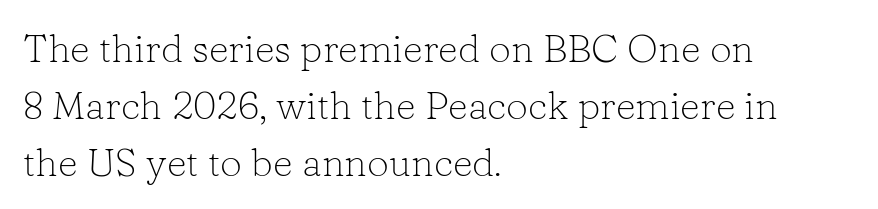
The image shows 39 px light serif type, upright; set left-aligned, normal line spacing (1.46x), normal letter spacing, not underlined; low stroke contrast and a medium x-height.
